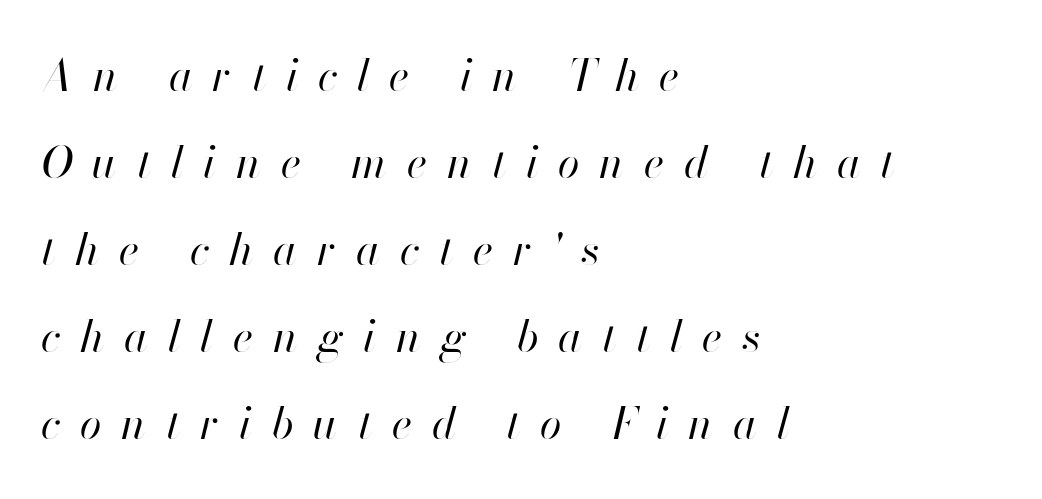
Q: Is the text bold? A: No.
Q: Is the text italic (slanted)? A: Yes, it leans right by about 13 degrees.
Q: Is the text underlined? A: No.
Q: How is the paragraph aligned? A: Left-aligned.
Q: Is the spacing between letters normal or unusually wide? A: Unusually wide.
Q: Is the spacing between lines tight, normal or loose? A: Loose.
Q: Width (condensed, normal, or wide)? A: Normal.
Q: Stroke contrast? A: High.
Q: x-height? A: Small.
Q: Monospaced? A: No.
